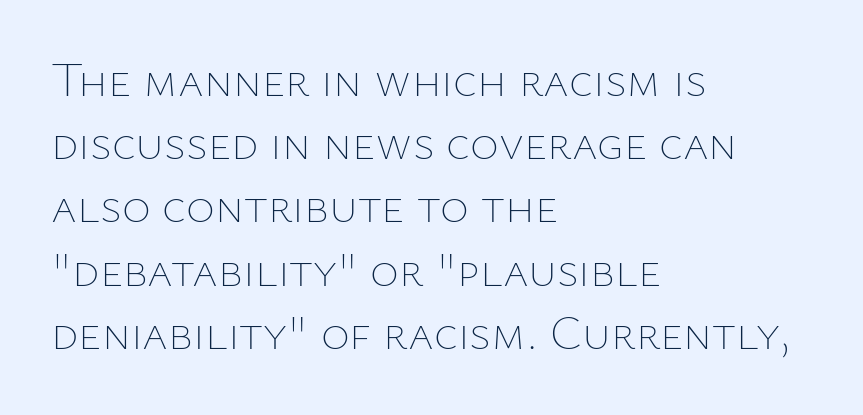
Q: Is the text bold? A: No.
Q: Is the text italic (slanted)? A: No, it is upright.
Q: Is the text underlined? A: No.
Q: How is the paragraph aligned? A: Left-aligned.
Q: Is the spacing between letters normal or unusually wide? A: Normal.
Q: Is the spacing between lines tight, normal or loose? A: Normal.
Q: Width (condensed, normal, or wide)? A: Normal.
Q: Stroke contrast? A: Low.
Q: x-height? A: Medium.
Q: Monospaced? A: No.
